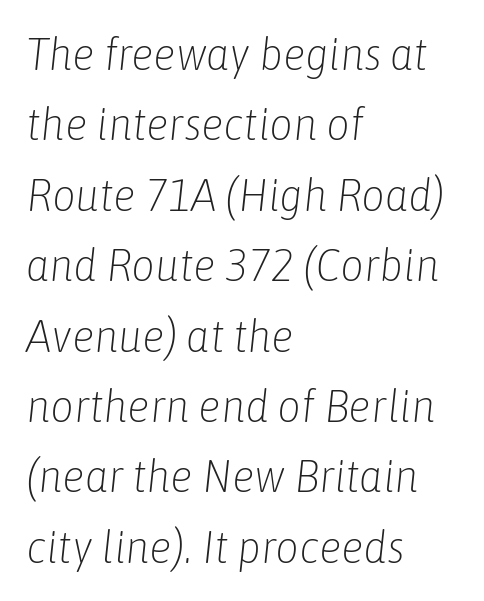
Q: Is the text bold? A: No.
Q: Is the text italic (slanted)? A: Yes, it leans right by about 6 degrees.
Q: Is the text underlined? A: No.
Q: How is the paragraph aligned? A: Left-aligned.
Q: Is the spacing between letters normal or unusually wide? A: Normal.
Q: Is the spacing between lines tight, normal or loose? A: Normal.
Q: Width (condensed, normal, or wide)? A: Condensed.
Q: Stroke contrast? A: Low.
Q: x-height? A: Medium.
Q: Monospaced? A: No.
